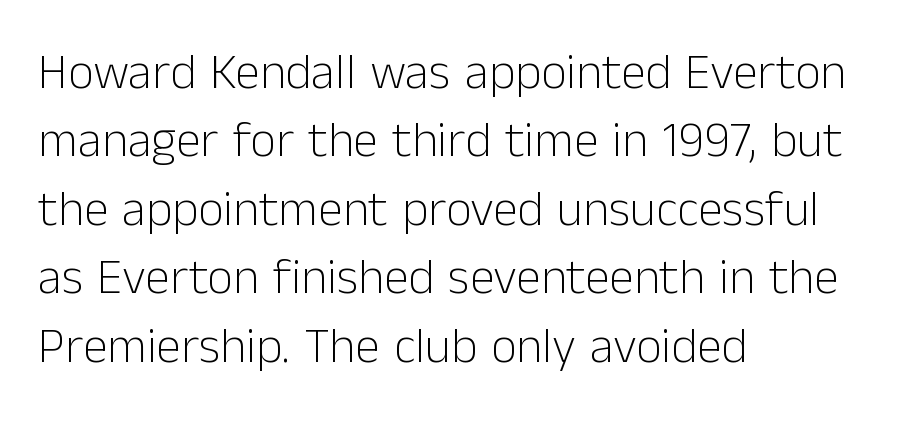
{"serif": "no", "italic": "no", "bold": "no", "weight": "light", "width": "normal", "stroke_contrast": "low", "x_height": "medium", "monospaced": "no", "underline": "no", "align": "left", "line_spacing": "normal", "line_spacing_ratio": 1.37, "letter_spacing": "normal", "letter_spacing_em": 0.0, "glyph_px": 50}
